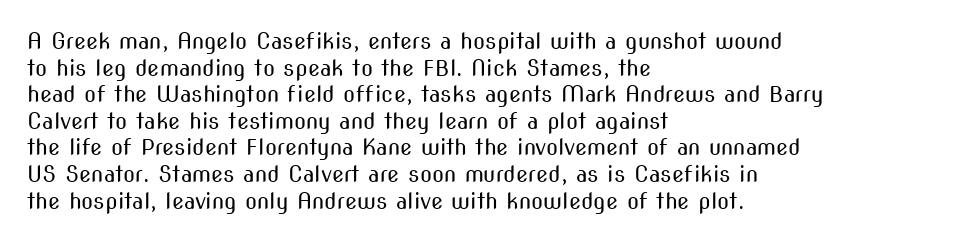
{"italic": "no", "bold": "no", "underline": "no", "align": "left", "line_spacing_ratio": 1.21, "letter_spacing": "normal", "letter_spacing_em": 0.0, "glyph_px": 22}
